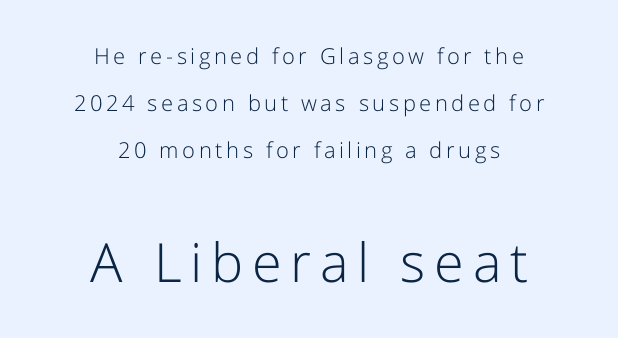
{"serif": "no", "italic": "no", "bold": "no", "weight": "light", "width": "normal", "stroke_contrast": "low", "x_height": "medium", "monospaced": "no", "underline": "no", "align": "center", "line_spacing": "loose", "line_spacing_ratio": 2.13, "larger_block": "second", "size_ratio": 2.45, "glyph_px": 54}
